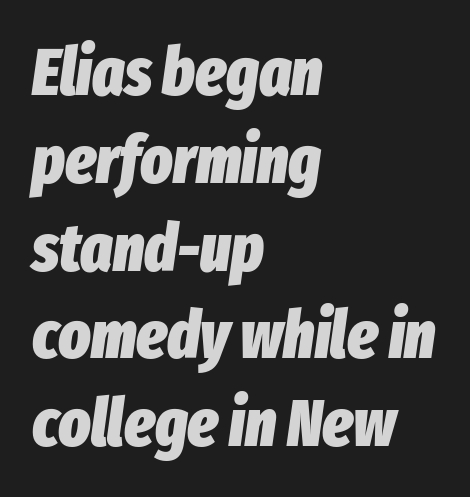
The image shows 67 px heavy, condensed type, italic (leaning right); set left-aligned, normal line spacing (1.31x), normal letter spacing, not underlined; low stroke contrast and a medium x-height.
